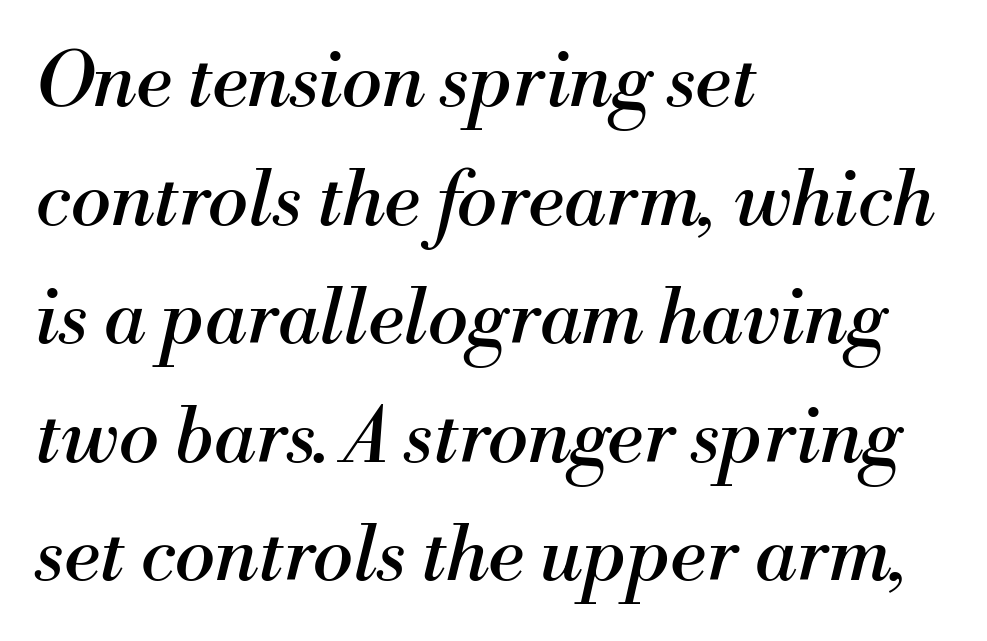
Q: Is the text bold? A: No.
Q: Is the text italic (slanted)? A: Yes, it leans right by about 13 degrees.
Q: Is the typeface a serif or a sans-serif typeface? A: Serif.
Q: Is the text underlined? A: No.
Q: How is the paragraph aligned? A: Left-aligned.
Q: Is the spacing between letters normal or unusually wide? A: Normal.
Q: Is the spacing between lines tight, normal or loose? A: Normal.
Q: Width (condensed, normal, or wide)? A: Normal.
Q: Stroke contrast? A: Medium.
Q: x-height? A: Small.
Q: Monospaced? A: No.
